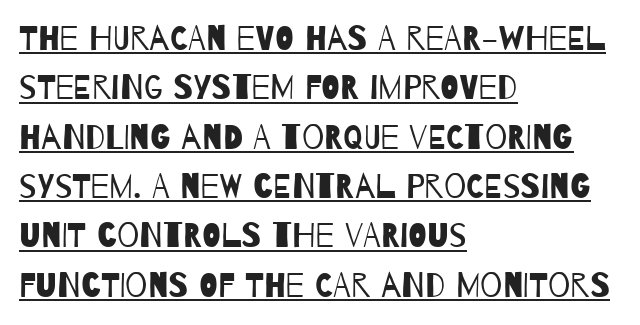
Q: Is the text bold? A: No.
Q: Is the typeface a serif or a sans-serif typeface? A: Sans-serif.
Q: Is the text underlined? A: Yes.
Q: How is the paragraph aligned? A: Left-aligned.
Q: Is the spacing between letters normal or unusually wide? A: Normal.
Q: Is the spacing between lines tight, normal or loose? A: Normal.
Q: Width (condensed, normal, or wide)? A: Condensed.
Q: Stroke contrast? A: Low.
Q: x-height? A: Large.
Q: Monospaced? A: No.
